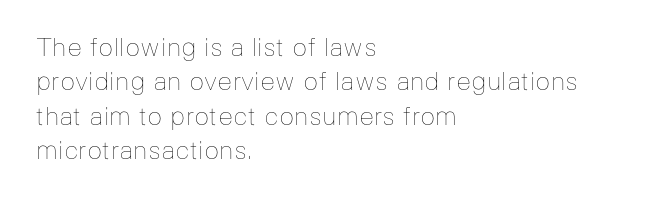
Spacing between characters is what you'd get straight out of the box. The passage shown is not underscored anywhere. The lines in this sample share a left origin and differ only in where they stop. The lines sit at an ordinary, default distance from one another. Is the type heavy? It reads as light-to-regular instead.
